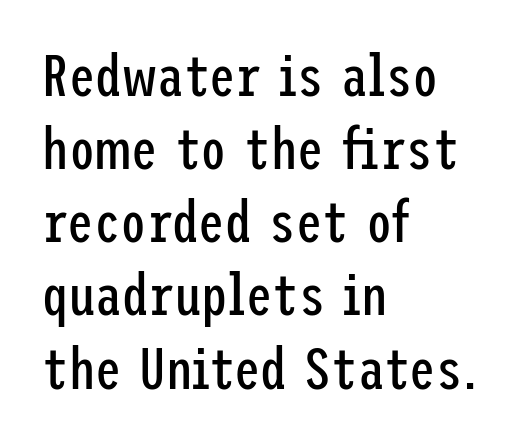
{"serif": "no", "italic": "no", "bold": "no", "weight": "regular", "width": "condensed", "stroke_contrast": "low", "x_height": "medium", "underline": "no", "align": "left", "line_spacing_ratio": 1.24, "letter_spacing": "normal", "letter_spacing_em": 0.0, "glyph_px": 59}
